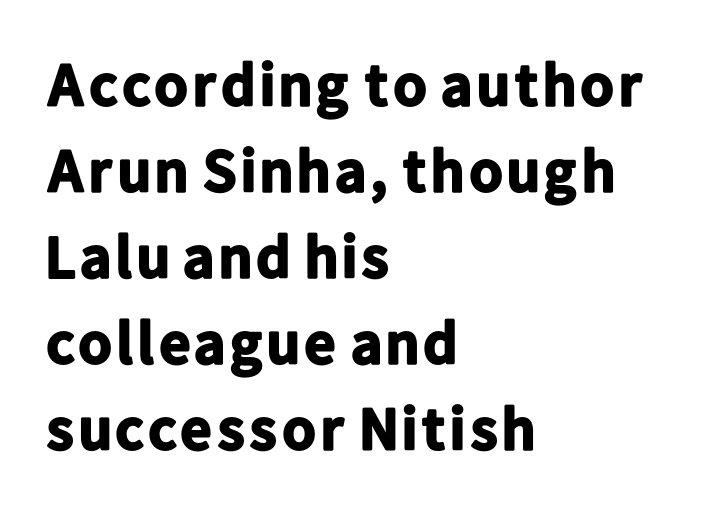
Every letter is thick-stroked: bold, no question. Reading down the column, the eye jumps a familiar distance to each next line. Tracking here is standard; glyphs follow each other at the usual distance. The rendering anchors every line to the left-hand side.
